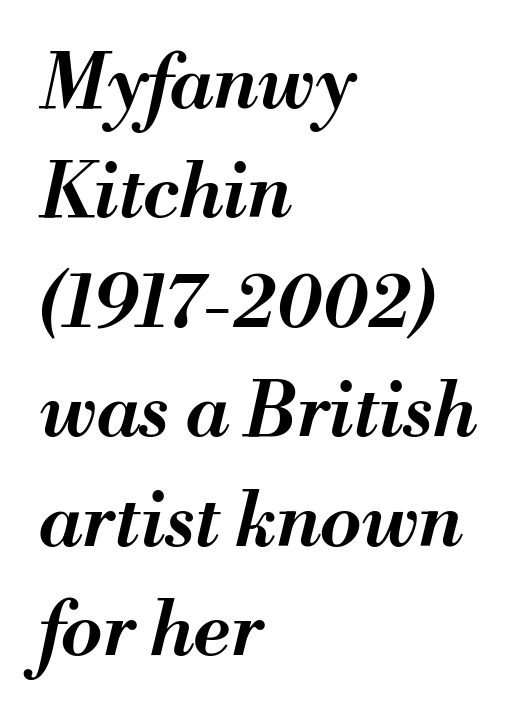
{"italic": "yes", "lean": "right", "slant_degrees": 13, "bold": "semi", "weight": "semibold", "width": "normal", "stroke_contrast": "medium", "x_height": "small", "monospaced": "no", "underline": "no", "align": "left", "line_spacing": "normal", "line_spacing_ratio": 1.46, "letter_spacing": "normal", "letter_spacing_em": 0.0, "glyph_px": 75}
